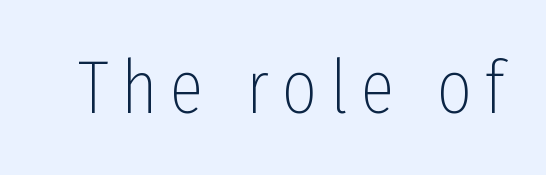
The image shows 76 px thin, condensed sans-serif type, upright; set not underlined; low stroke contrast and a medium x-height.
